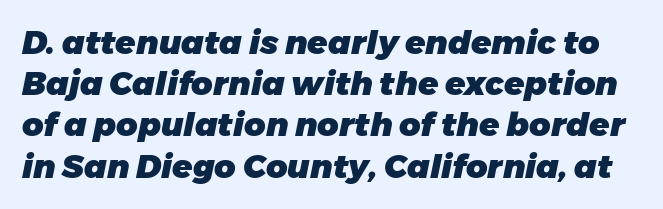
Slant detected: the letters are inclined. Rule under the text: the space is simply empty. Default kerning and tracking; the words read as compact shapes. Horizontal bands of white between lines are of average thickness. Here the designer chose a conventional face with non-uniform glyph widths. Typesetter's note: full bold, strokes at maximum text heaviness.
